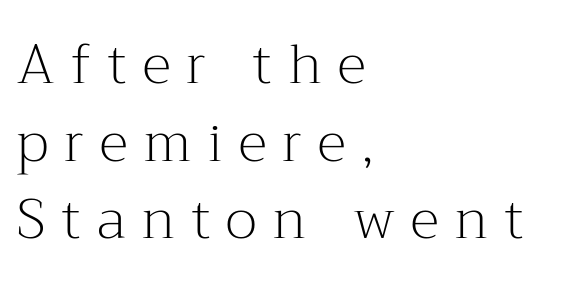
Q: Is the text bold? A: No.
Q: Is the text italic (slanted)? A: No, it is upright.
Q: Is the typeface a serif or a sans-serif typeface? A: Serif.
Q: Is the text underlined? A: No.
Q: How is the paragraph aligned? A: Left-aligned.
Q: Is the spacing between letters normal or unusually wide? A: Unusually wide.
Q: Is the spacing between lines tight, normal or loose? A: Normal.
Q: Width (condensed, normal, or wide)? A: Normal.
Q: Stroke contrast? A: Medium.
Q: x-height? A: Medium.
Q: Monospaced? A: No.
